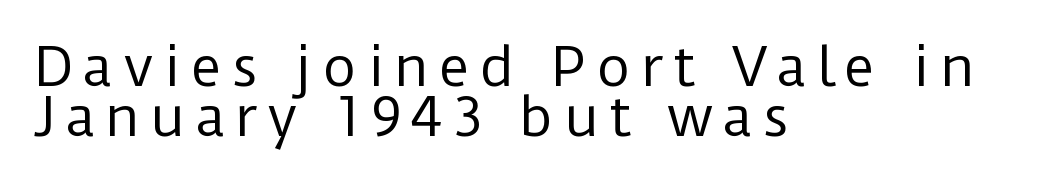
{"serif": "no", "italic": "no", "bold": "no", "weight": "regular", "width": "normal", "stroke_contrast": "low", "x_height": "medium", "monospaced": "no", "underline": "no", "align": "left", "line_spacing": "tight", "line_spacing_ratio": 0.95, "glyph_px": 53}
